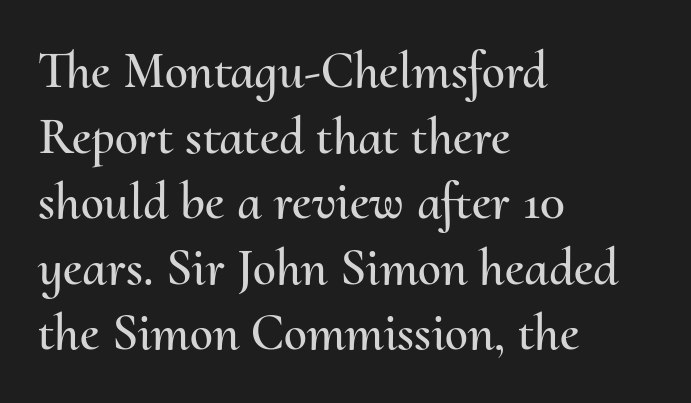
These lines sit exactly where default settings would place them. Posture: straight, roman, zero tilt. The space beneath each line is pristine and unruled. Line beginnings align vertically; line endings do not. Note the varied advance widths — an 'i' is clearly narrower than an 'm'. Short note: letters normally spaced.
